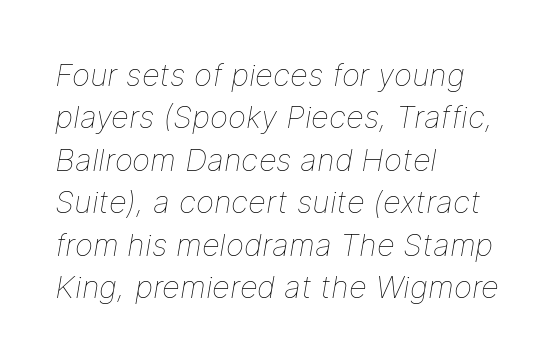
The image shows 31 px thin type, italic (leaning right); set left-aligned, normal line spacing (1.37x), normal letter spacing, not underlined; low stroke contrast and a medium x-height.
